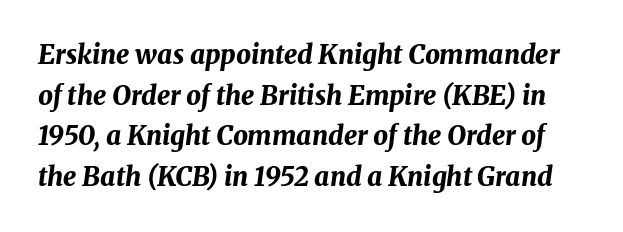
Q: Is the text bold? A: Yes.
Q: Is the text italic (slanted)? A: Yes, it leans right by about 8 degrees.
Q: Is the text underlined? A: No.
Q: Is the spacing between letters normal or unusually wide? A: Normal.
Q: Is the spacing between lines tight, normal or loose? A: Normal.
